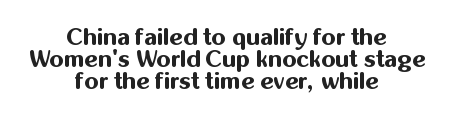
Italic: no, the glyphs are upright roman. Neither beginnings nor endings align; midpoints do. Chunky letters — that's bold for sure. Does the leading feel generous? Not at all — it's pinched. Unmarked baselines from the first word to the last. Tracking value appears to be zero — textbook default spacing.
